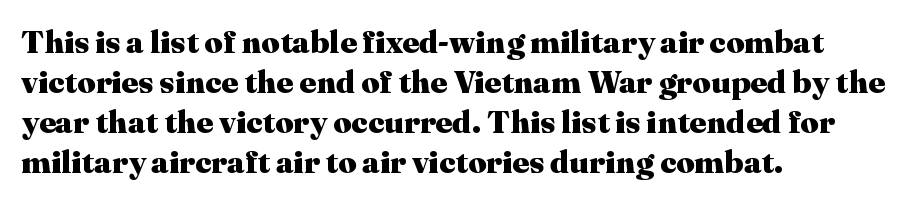
The image shows 32 px heavy serif type, upright; set left-aligned, normal line spacing (1.25x), normal letter spacing, not underlined; medium stroke contrast and a medium x-height.
